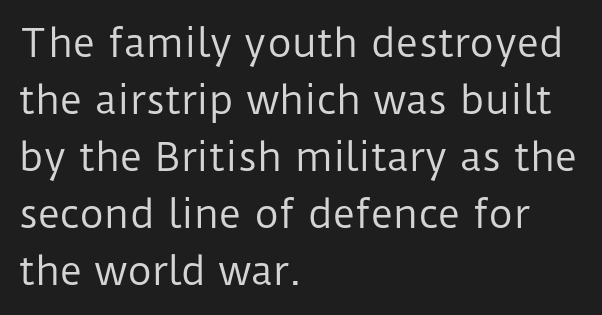
The image shows 38 px regular-weight sans-serif type, upright; set left-aligned, normal line spacing (1.5x), normal letter spacing, not underlined; low stroke contrast and a medium x-height.
